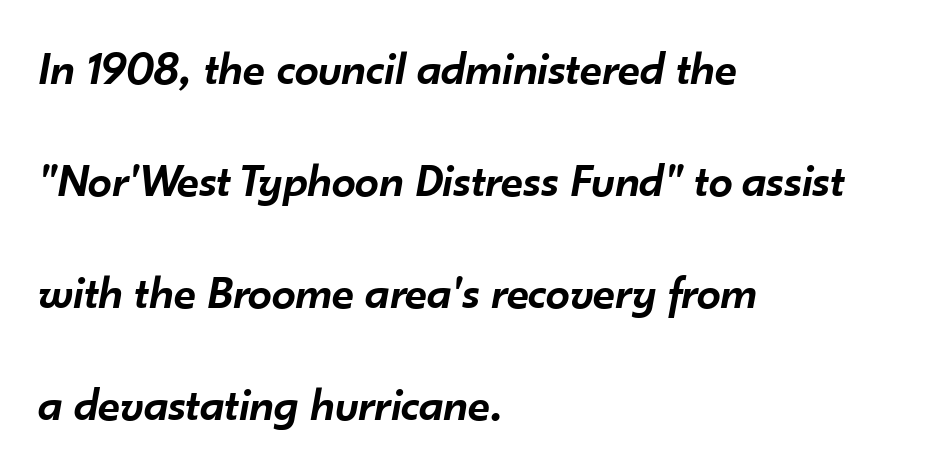
You could not count columns in this text — the font is proportionally spaced. Slant detected: the letters are inclined. A semibold gives these letters moderate extra thickness, short of bold. The lines are quadded left. The tracking reads as untouched default to a designer's eye.
